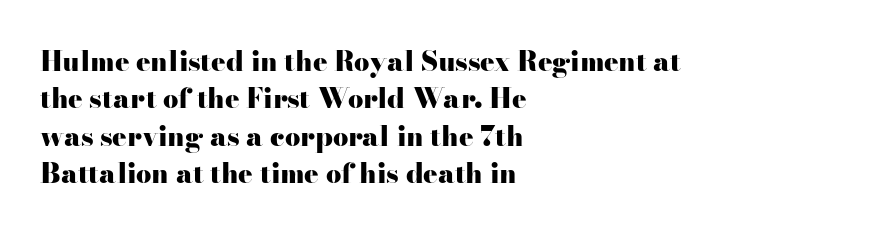
It's the straight-up-and-down kind of type. The lines are quadded left. Letter spacing: default. Rule under the text: the space is simply empty. The space between consecutive lines is moderate. Notice how thick the strokes are: this is what a full bold looks like.
